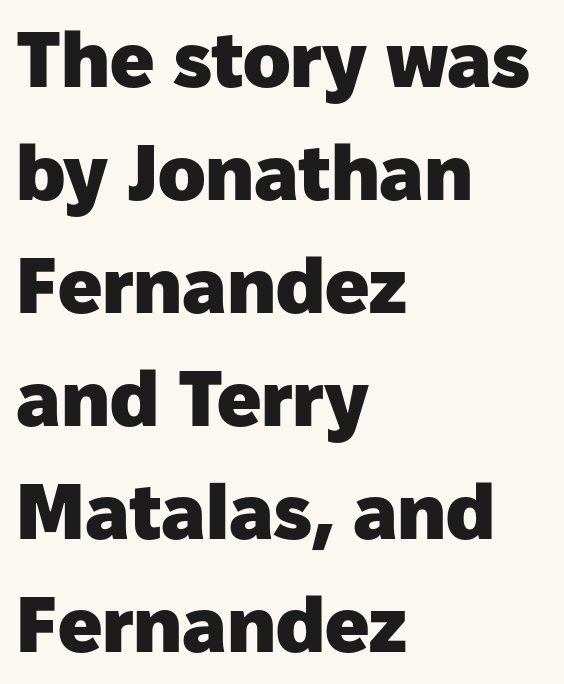
The image shows 78 px heavy sans-serif type, upright; set left-aligned, normal line spacing (1.45x), normal letter spacing, not underlined; low stroke contrast and a medium x-height.
